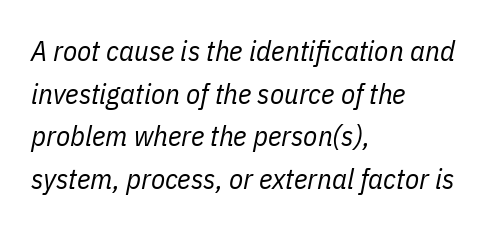
The image shows 29 px regular-weight, condensed type, italic (leaning right); set left-aligned, normal line spacing (1.47x), normal letter spacing, not underlined; low stroke contrast and a medium x-height.
